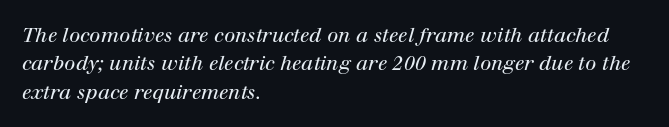
The image shows 20 px text type, italic (leaning right); set left-aligned, normal line spacing (1.42x), normal letter spacing, not underlined.
